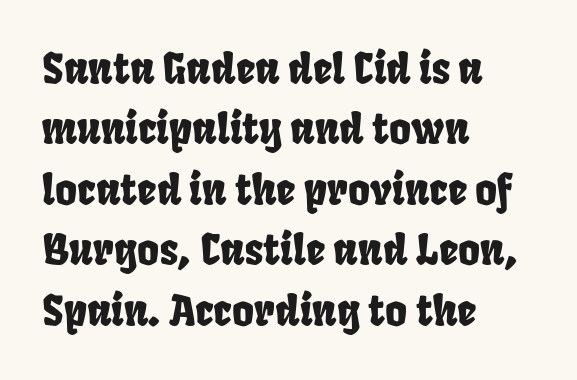
Leading matches the norm, producing a regular column. Proportional: the letters do not fall into vertical columns. Stroke terminals: plain, sans-serif. Glyph-to-glyph distance matches everyday printed text. Clear beneath every line of the passage. All the whitespace from short lines collects on the right.
